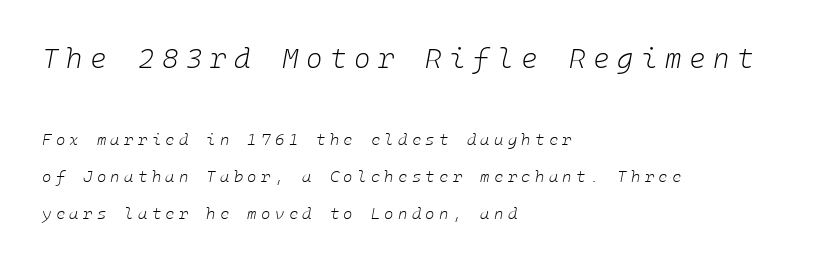
The whole block is typeset with a tilt. Where is the straight margin? On the left. Plain, unruled lines of type. The typeface has the unassuming heft of standard copy or less. Students, observe: this is what heavily led, spacious text looks like.
